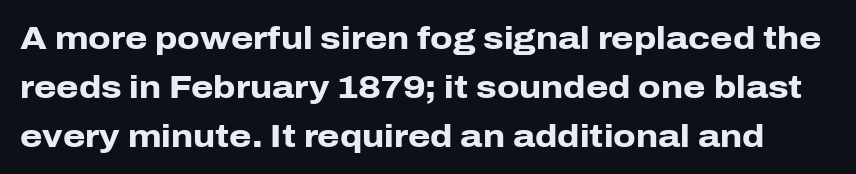
The image shows 32 px heavy sans-serif type, upright; set normal line spacing (1.53x), normal letter spacing, not underlined; low stroke contrast and a medium x-height.
